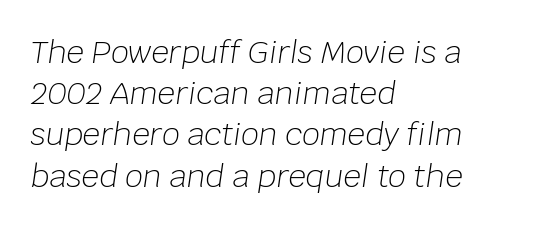
Q: Is the text bold? A: No.
Q: Is the text italic (slanted)? A: Yes, it leans right by about 8 degrees.
Q: Is the text underlined? A: No.
Q: How is the paragraph aligned? A: Left-aligned.
Q: Is the spacing between letters normal or unusually wide? A: Normal.
Q: Is the spacing between lines tight, normal or loose? A: Normal.
Q: Width (condensed, normal, or wide)? A: Normal.
Q: Stroke contrast? A: Low.
Q: x-height? A: Large.
Q: Monospaced? A: No.
